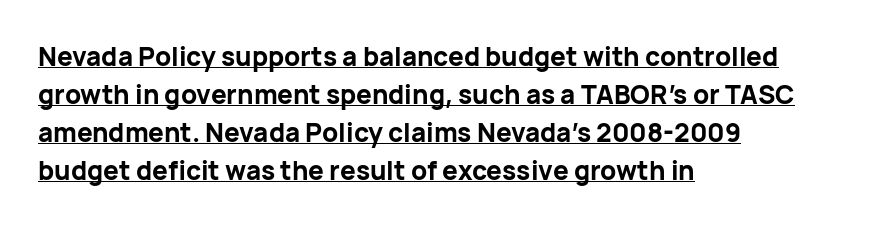
Q: Is the text bold? A: Yes.
Q: Is the text italic (slanted)? A: No, it is upright.
Q: Is the text underlined? A: Yes.
Q: How is the paragraph aligned? A: Left-aligned.
Q: Is the spacing between letters normal or unusually wide? A: Normal.
Q: Is the spacing between lines tight, normal or loose? A: Normal.
